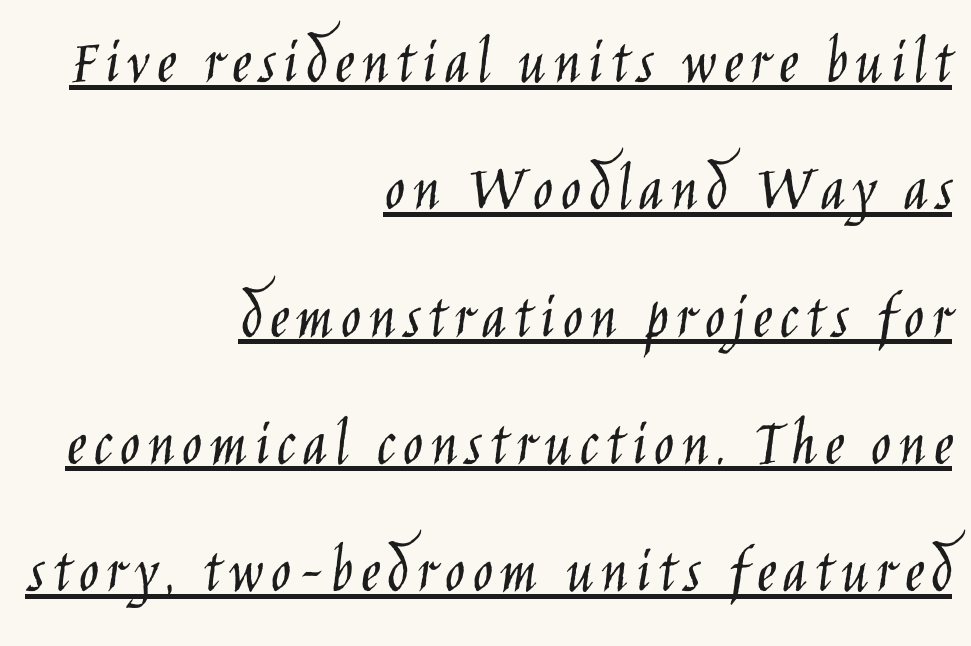
Notice the wide empty band between every row — that's loose leading. Type style note: lacks serifs. Descenders here cross a horizontal rule under the line. The lines are quadded right.
